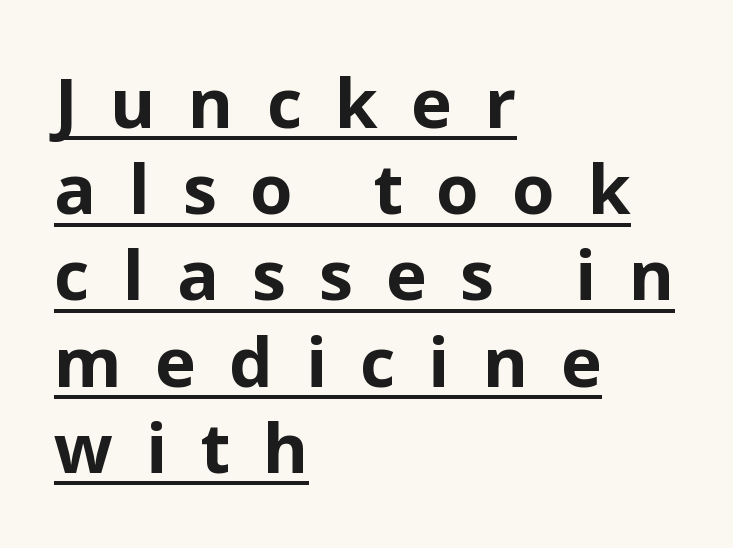
The characters display no serif detailing; their extremities are plain. The letterforms stand isolated, each surrounded by extra space. Rows of type keep a routine distance in the vertical direction. Designer's note — italics off, roman on. The typesetting leans heavy: a genuine bold.
